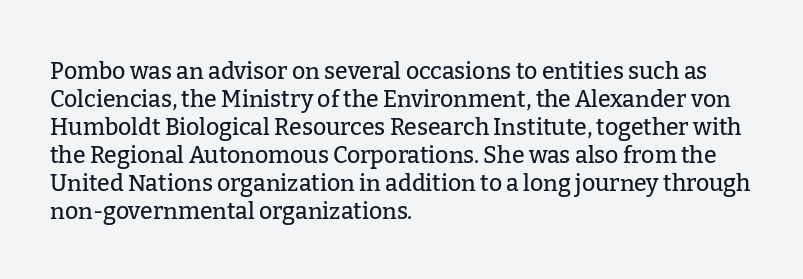
{"italic": "no", "underline": "no", "align": "left", "line_spacing_ratio": 1.22, "letter_spacing": "normal", "letter_spacing_em": 0.0, "glyph_px": 23}
